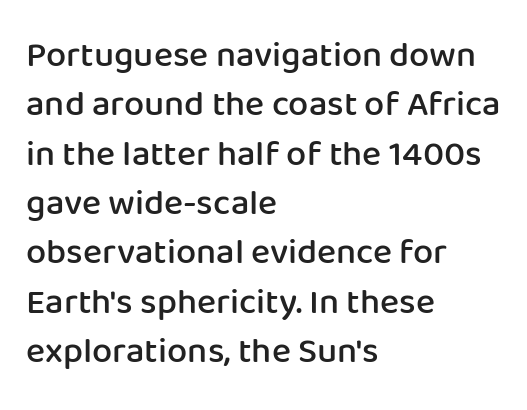
The image shows 36 px semibold sans-serif type, upright; set left-aligned, normal line spacing (1.37x), normal letter spacing, not underlined; low stroke contrast and a medium x-height.
